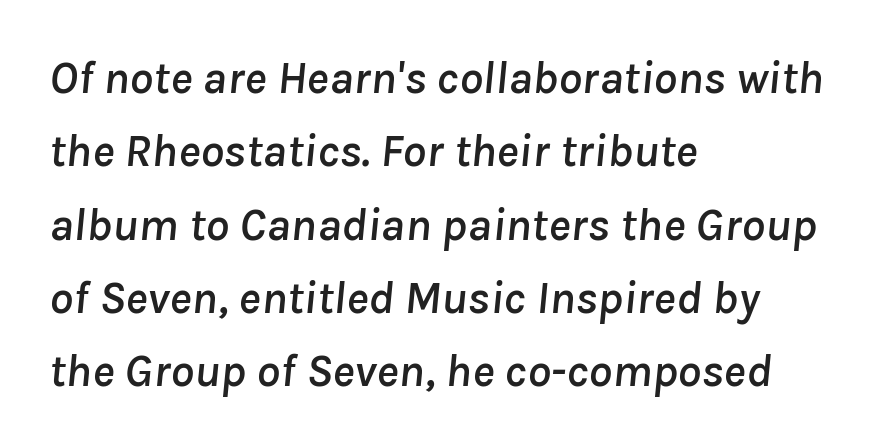
{"italic": "yes", "lean": "right", "slant_degrees": 8, "width": "normal", "stroke_contrast": "low", "x_height": "medium", "monospaced": "no", "underline": "no", "align": "left", "line_spacing": "normal", "line_spacing_ratio": 1.56, "letter_spacing": "normal", "letter_spacing_em": 0.0, "glyph_px": 47}
